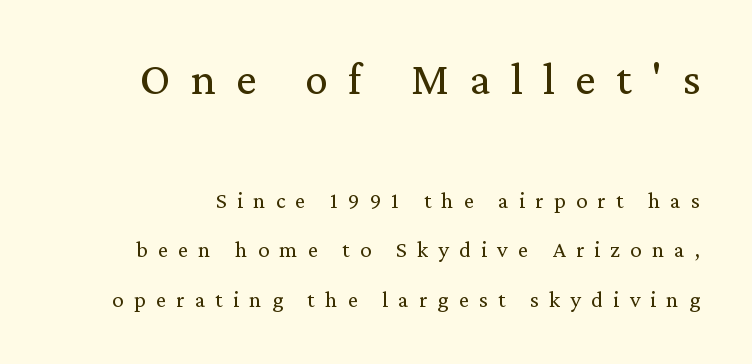
Q: Is the text bold? A: No.
Q: Is the text italic (slanted)? A: No, it is upright.
Q: Is the typeface a serif or a sans-serif typeface? A: Serif.
Q: Is the text underlined? A: No.
Q: Is the spacing between letters normal or unusually wide? A: Unusually wide.
Q: Is the spacing between lines tight, normal or loose? A: Loose.
Q: Which block of text is set in a larger size, the first (top) or the second (bottom)? A: The first (top) one.
Q: Width (condensed, normal, or wide)? A: Normal.
Q: Stroke contrast? A: Medium.
Q: x-height? A: Medium.
Q: Monospaced? A: No.
